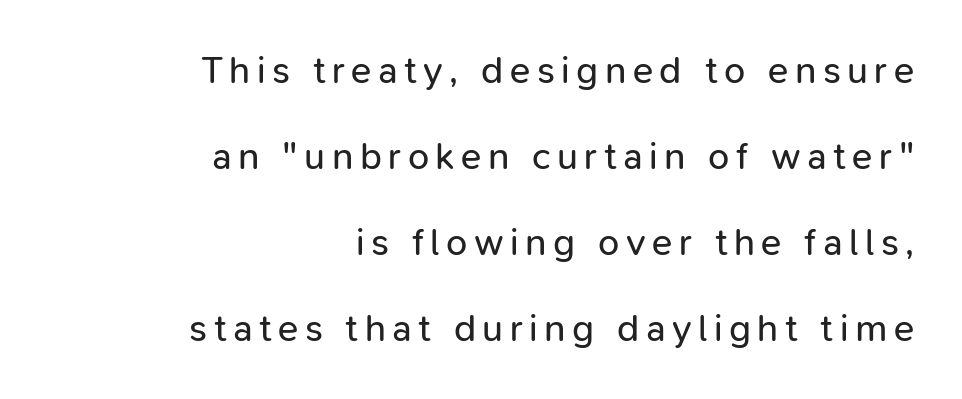
{"serif": "no", "italic": "no", "bold": "no", "weight": "regular", "width": "normal", "stroke_contrast": "low", "x_height": "medium", "monospaced": "no", "underline": "no", "align": "right", "line_spacing": "loose", "line_spacing_ratio": 2.26, "glyph_px": 38}
